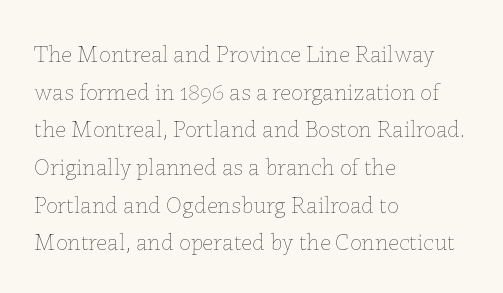
Q: Is the text bold? A: No.
Q: Is the text italic (slanted)? A: No, it is upright.
Q: Is the text underlined? A: No.
Q: How is the paragraph aligned? A: Left-aligned.
Q: Is the spacing between letters normal or unusually wide? A: Normal.
Q: Is the spacing between lines tight, normal or loose? A: Normal.
